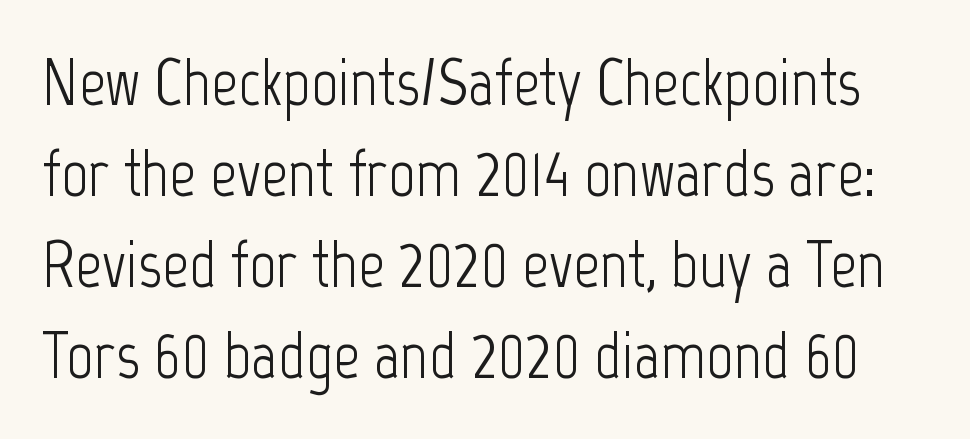
The image shows 66 px light, condensed sans-serif type, upright; set normal line spacing (1.38x), normal letter spacing, not underlined; low stroke contrast and a medium x-height.
